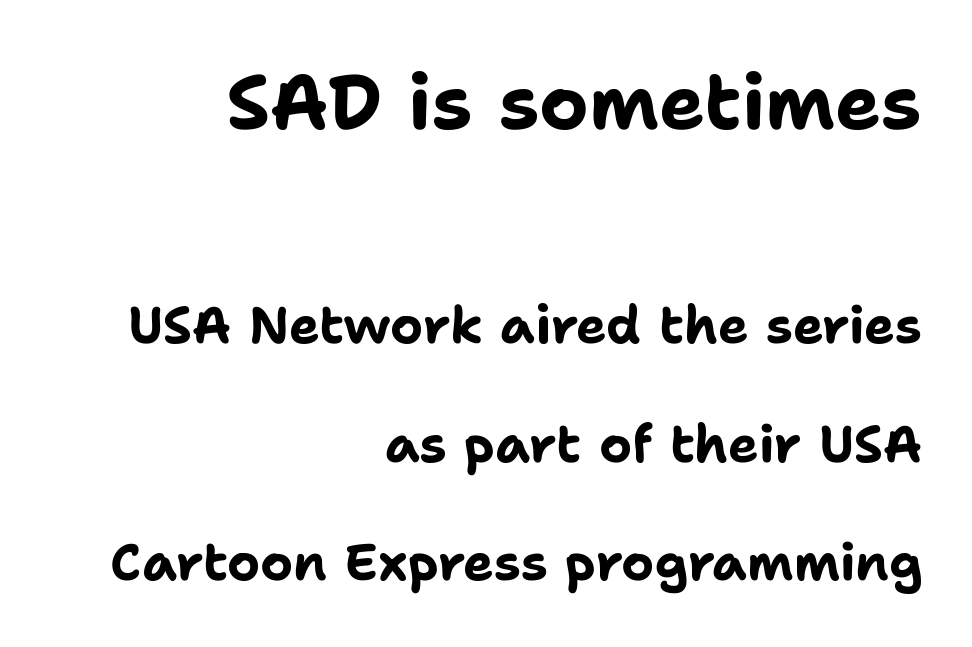
Q: Is the text bold? A: Yes.
Q: Is the text italic (slanted)? A: No, it is upright.
Q: Is the typeface a serif or a sans-serif typeface? A: Sans-serif.
Q: Is the text underlined? A: No.
Q: How is the paragraph aligned? A: Right-aligned.
Q: Is the spacing between letters normal or unusually wide? A: Normal.
Q: Is the spacing between lines tight, normal or loose? A: Loose.
Q: Which block of text is set in a larger size, the first (top) or the second (bottom)? A: The first (top) one.
Q: Width (condensed, normal, or wide)? A: Normal.
Q: Stroke contrast? A: Low.
Q: x-height? A: Medium.
Q: Monospaced? A: No.
